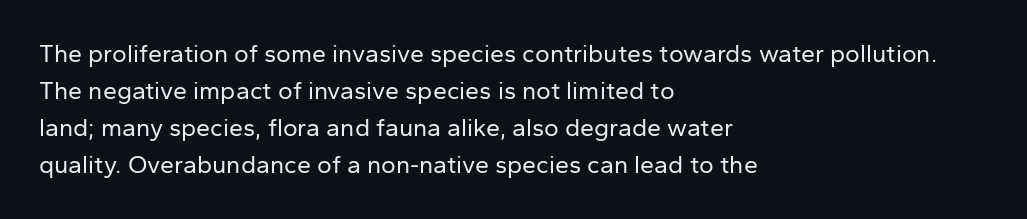
The image shows 25 px text type, upright; set left-aligned, normal line spacing (1.48x), normal letter spacing, not underlined.
